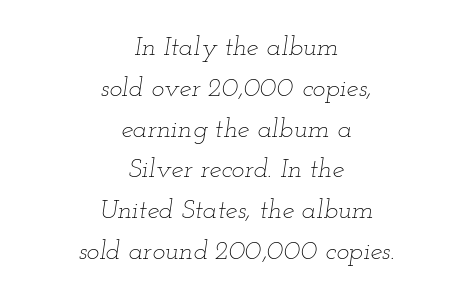
{"italic": "yes", "lean": "right", "slant_degrees": 12, "bold": "no", "underline": "no", "align": "center", "line_spacing": "normal", "line_spacing_ratio": 1.51, "letter_spacing": "normal", "letter_spacing_em": 0.0, "glyph_px": 27}
